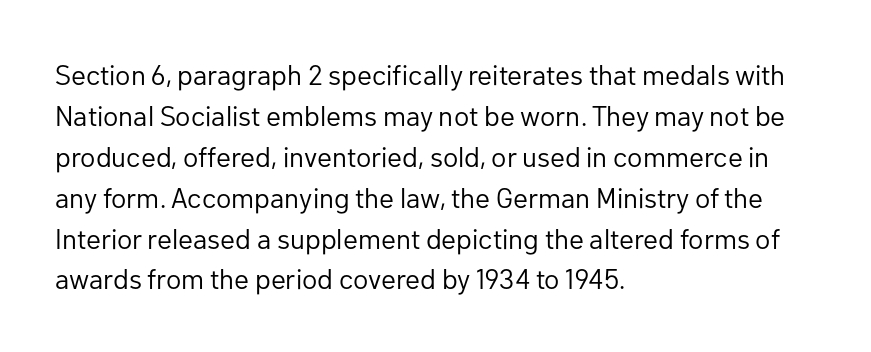
The image shows 28 px regular-weight sans-serif type, upright; set left-aligned, normal line spacing (1.46x), normal letter spacing, not underlined; low stroke contrast and a medium x-height.
